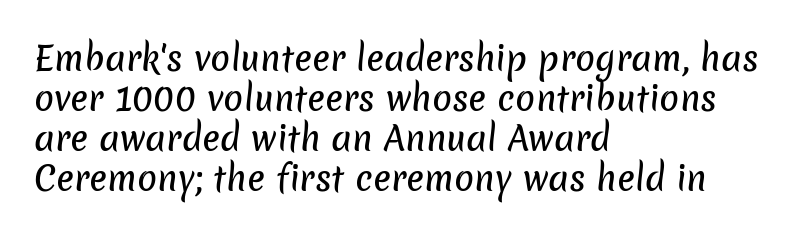
Q: Is the typeface a serif or a sans-serif typeface? A: Sans-serif.
Q: Is the text underlined? A: No.
Q: How is the paragraph aligned? A: Left-aligned.
Q: Is the spacing between letters normal or unusually wide? A: Normal.
Q: Width (condensed, normal, or wide)? A: Normal.
Q: Stroke contrast? A: Low.
Q: x-height? A: Medium.
Q: Monospaced? A: No.
